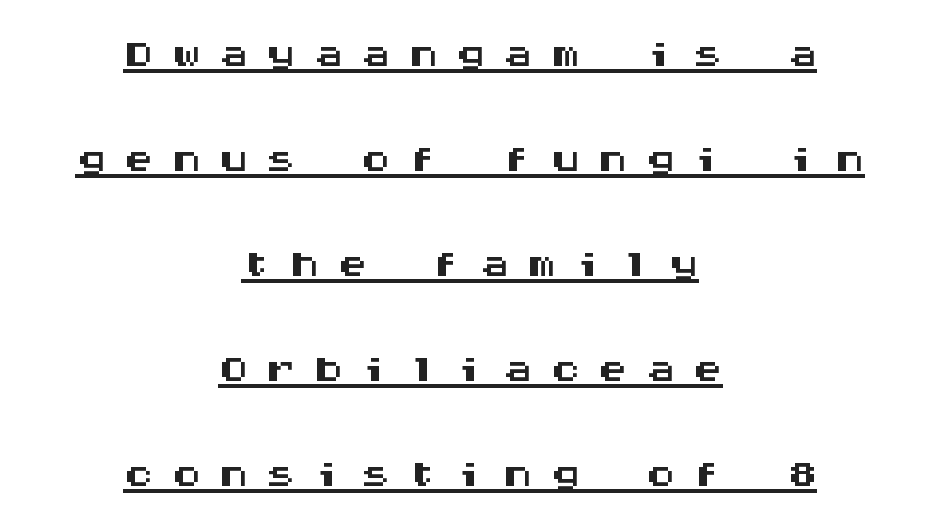
The image shows 60 px wide sans-serif type, upright, monospaced; set centered, line spacing 1.75x, unusually wide letter spacing (+0.29 em), underlined; medium stroke contrast and a large x-height.
